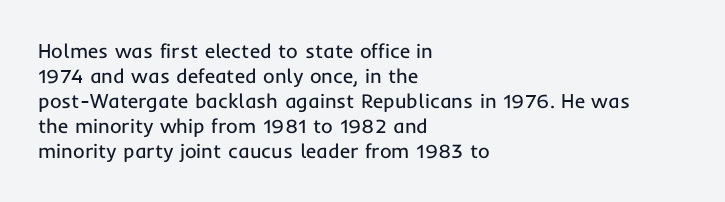
Q: Is the text bold? A: No.
Q: Is the text italic (slanted)? A: No, it is upright.
Q: Is the text underlined? A: No.
Q: How is the paragraph aligned? A: Left-aligned.
Q: Is the spacing between letters normal or unusually wide? A: Normal.
Q: Is the spacing between lines tight, normal or loose? A: Normal.
